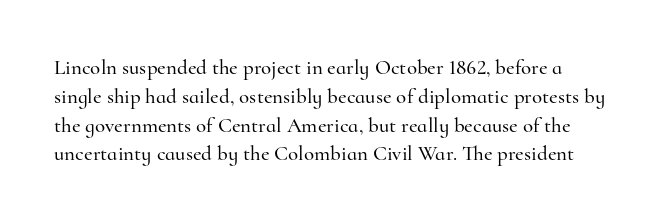
The image shows 21 px text type, upright; set normal line spacing (1.37x), normal letter spacing, not underlined.
